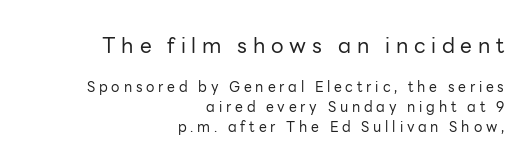
The image shows 21 px text type, upright; set right-aligned, normal line spacing (1.43x), unusually wide letter spacing (+0.27 em), not underlined; the first (top) block is 1.5x larger.
